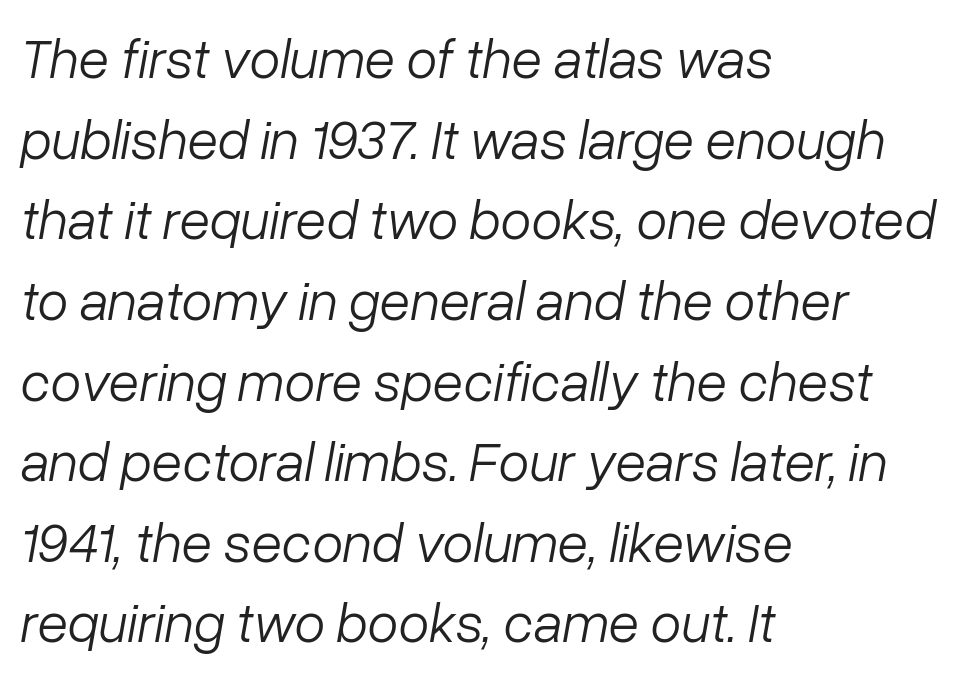
Q: Is the text bold? A: No.
Q: Is the text italic (slanted)? A: Yes, it leans right by about 10 degrees.
Q: Is the text underlined? A: No.
Q: How is the paragraph aligned? A: Left-aligned.
Q: Is the spacing between letters normal or unusually wide? A: Normal.
Q: Is the spacing between lines tight, normal or loose? A: Normal.
Q: Width (condensed, normal, or wide)? A: Normal.
Q: Stroke contrast? A: Low.
Q: x-height? A: Medium.
Q: Monospaced? A: No.
